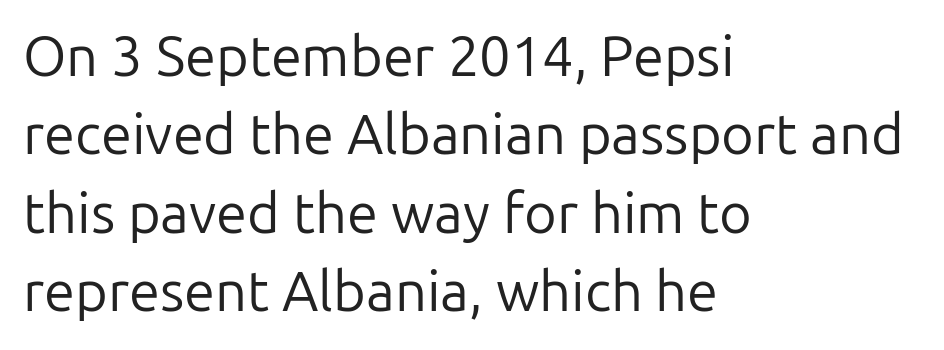
{"serif": "no", "italic": "no", "bold": "no", "weight": "regular", "width": "normal", "stroke_contrast": "low", "x_height": "medium", "monospaced": "no", "underline": "no", "align": "left", "line_spacing": "normal", "line_spacing_ratio": 1.4, "letter_spacing": "normal", "letter_spacing_em": 0.0, "glyph_px": 56}
